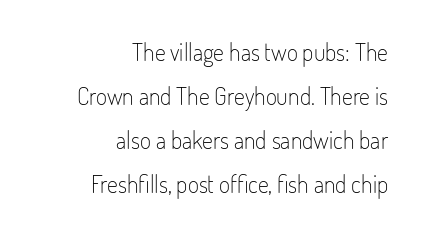
The image shows 24 px text type, upright; set right-aligned, line spacing 1.83x, normal letter spacing, not underlined.
